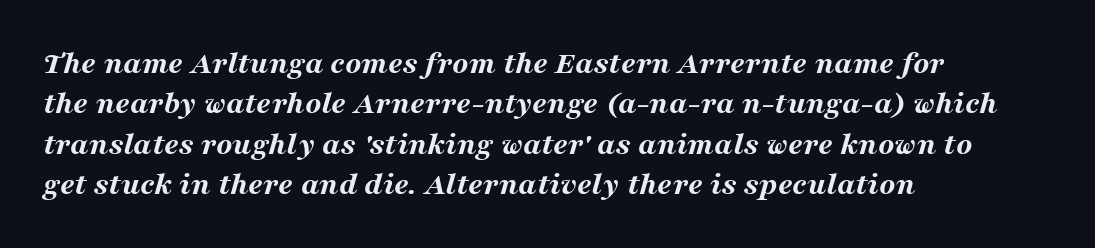
The horizontal fit of the characters is conventional and even. Characters are canted at an angle relative to the baseline's perpendicular. Emphasis by weight is at full strength: bold. Only glyphs here, with clear space below each row.
